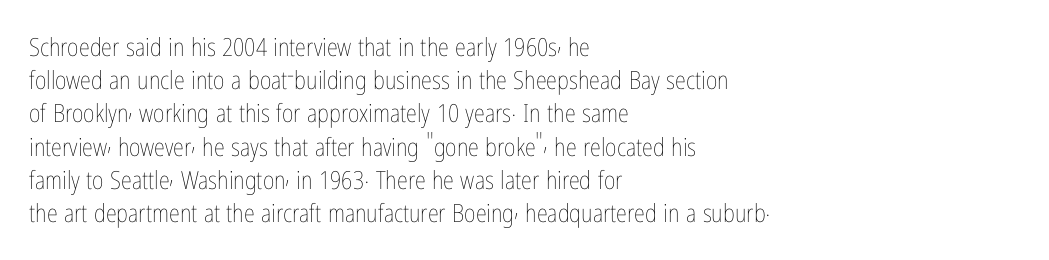
The image shows 25 px text type, upright; set left-aligned, normal line spacing (1.33x), normal letter spacing, not underlined.
